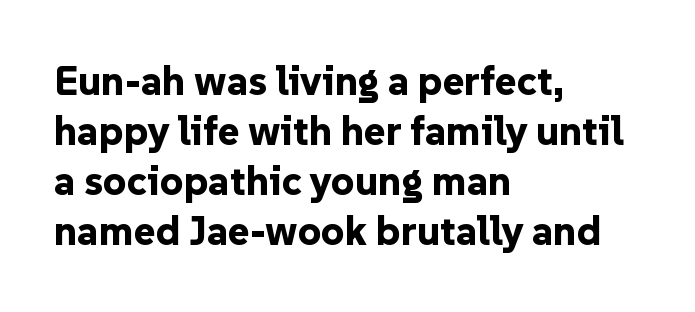
{"serif": "no", "italic": "no", "bold": "yes", "weight": "bold", "width": "normal", "stroke_contrast": "low", "x_height": "medium", "monospaced": "no", "underline": "no", "align": "left", "line_spacing_ratio": 1.22, "letter_spacing": "normal", "letter_spacing_em": 0.0, "glyph_px": 41}
